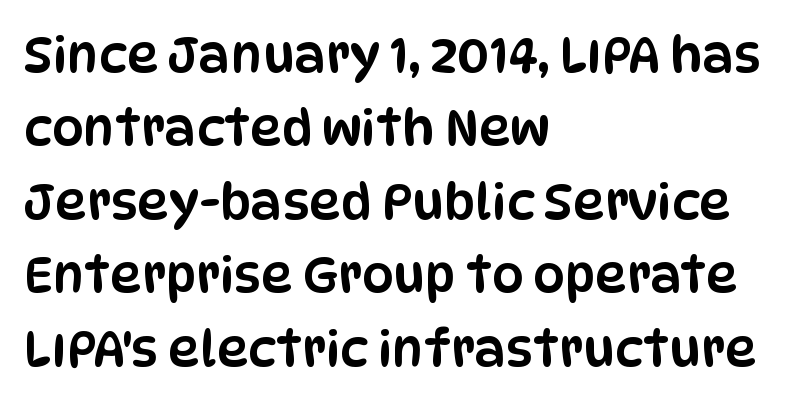
The image shows 50 px condensed sans-serif type, upright; set left-aligned, normal line spacing (1.47x), normal letter spacing, not underlined; low stroke contrast and a large x-height.
